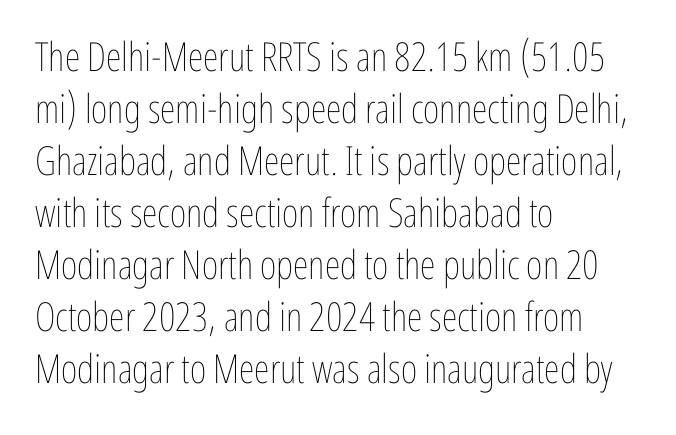
Q: Is the text bold? A: No.
Q: Is the text italic (slanted)? A: No, it is upright.
Q: Is the text underlined? A: No.
Q: How is the paragraph aligned? A: Left-aligned.
Q: Is the spacing between letters normal or unusually wide? A: Normal.
Q: Is the spacing between lines tight, normal or loose? A: Normal.
Q: Width (condensed, normal, or wide)? A: Condensed.
Q: Stroke contrast? A: Low.
Q: x-height? A: Medium.
Q: Monospaced? A: No.
